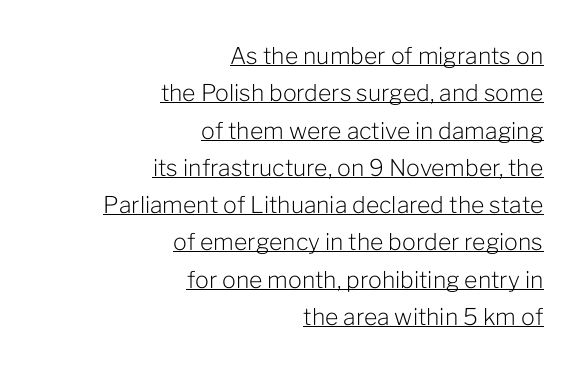
The image shows 23 px text type, upright; set right-aligned, normal line spacing (1.62x), normal letter spacing, underlined.
